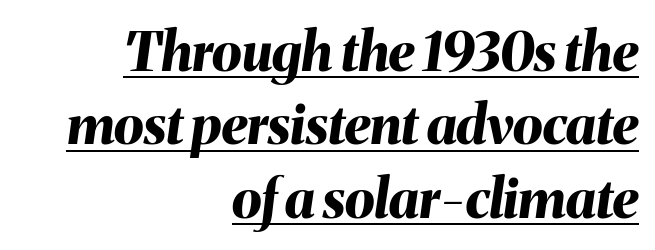
Weight: bold. Rendered with sloped, italic letterforms. Each line of the rendering has a horizontal stroke beneath the glyphs. Baseline-to-baseline distance is the conventional proportion of letter height. Think of a printed novel: that variable character pitch is what you see here. The type is set solid horizontally, with unmodified tracking.
